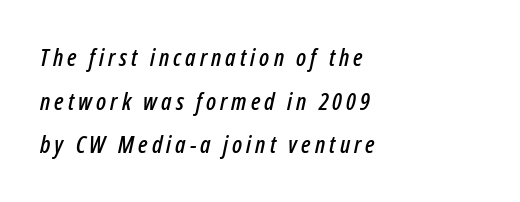
Q: Is the text italic (slanted)? A: Yes, it leans right by about 12 degrees.
Q: Is the text underlined? A: No.
Q: How is the paragraph aligned? A: Left-aligned.
